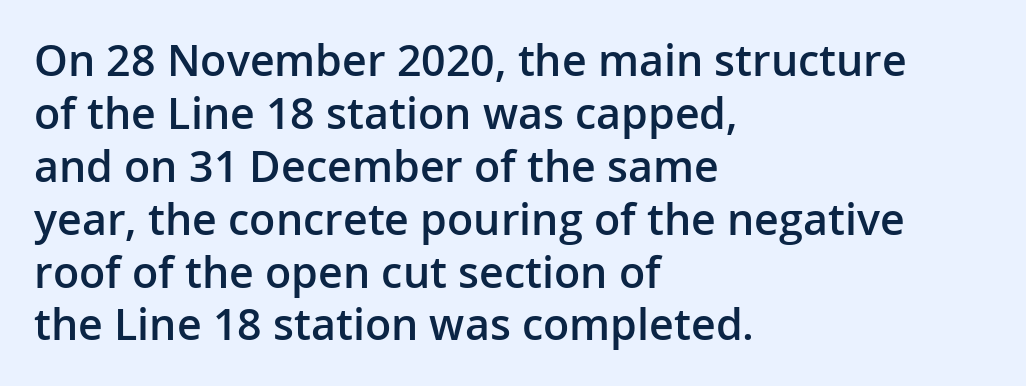
Q: Is the text bold? A: Semi-bold.
Q: Is the text italic (slanted)? A: No, it is upright.
Q: Is the typeface a serif or a sans-serif typeface? A: Sans-serif.
Q: Is the text underlined? A: No.
Q: How is the paragraph aligned? A: Left-aligned.
Q: Is the spacing between letters normal or unusually wide? A: Normal.
Q: Width (condensed, normal, or wide)? A: Normal.
Q: Stroke contrast? A: Low.
Q: x-height? A: Medium.
Q: Monospaced? A: No.
